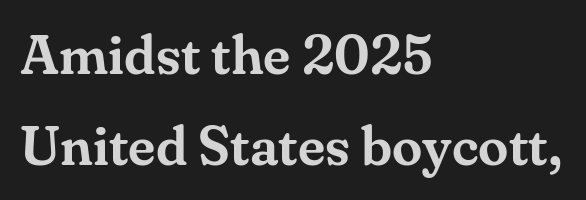
Yep, those are serifs on the letters. The specimen omits any rule beneath the text block's lines. These lines were composed using upright roman letters. The vertical gap from one line to the next is medium.
